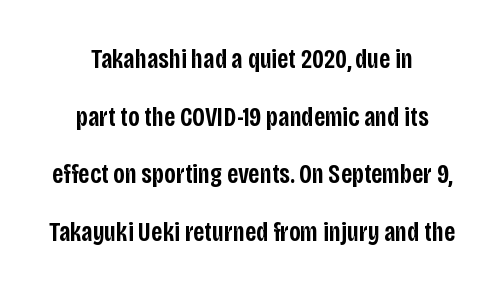
{"italic": "no", "bold": "semi", "underline": "no", "align": "center", "line_spacing": "loose", "line_spacing_ratio": 2.13, "letter_spacing": "normal", "letter_spacing_em": 0.0, "glyph_px": 27}
